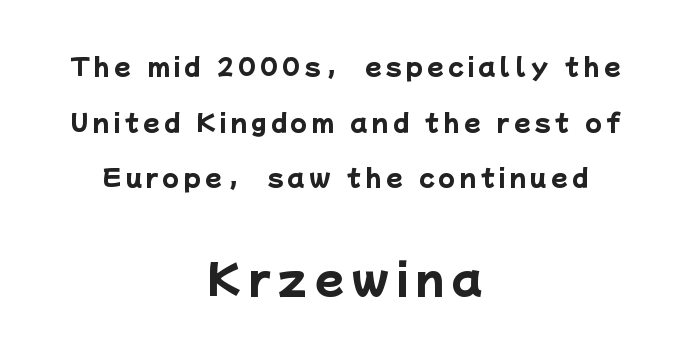
{"serif": "no", "bold": "yes", "weight": "heavy", "width": "normal", "stroke_contrast": "low", "x_height": "medium", "monospaced": "no", "underline": "no", "align": "center", "line_spacing": "loose", "line_spacing_ratio": 2.32, "larger_block": "second", "size_ratio": 1.75, "glyph_px": 42}
